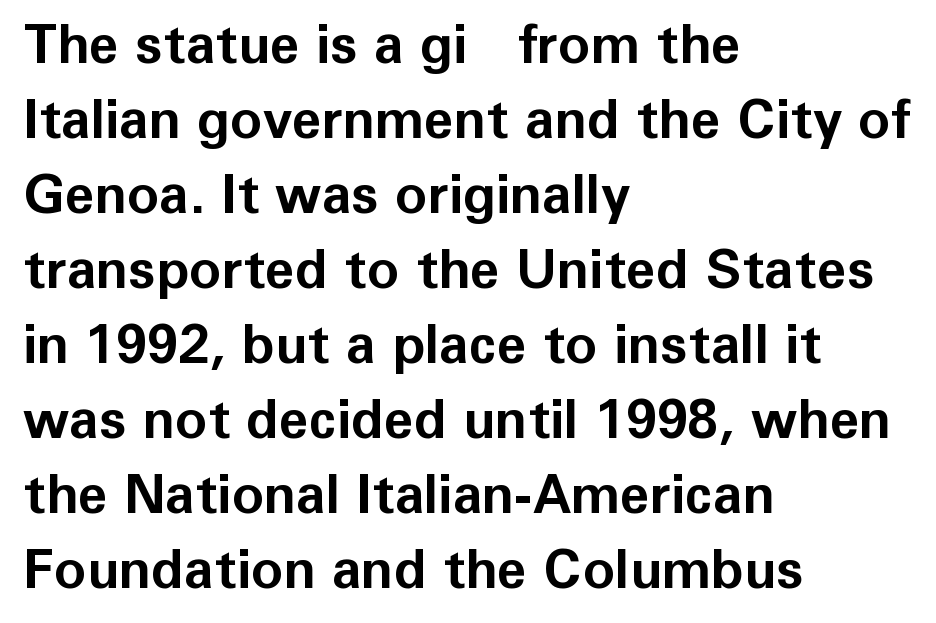
{"serif": "no", "italic": "no", "bold": "yes", "weight": "bold", "width": "normal", "stroke_contrast": "low", "x_height": "medium", "monospaced": "no", "underline": "no", "align": "left", "line_spacing": "normal", "line_spacing_ratio": 1.39, "letter_spacing": "normal", "letter_spacing_em": 0.0, "glyph_px": 54}
